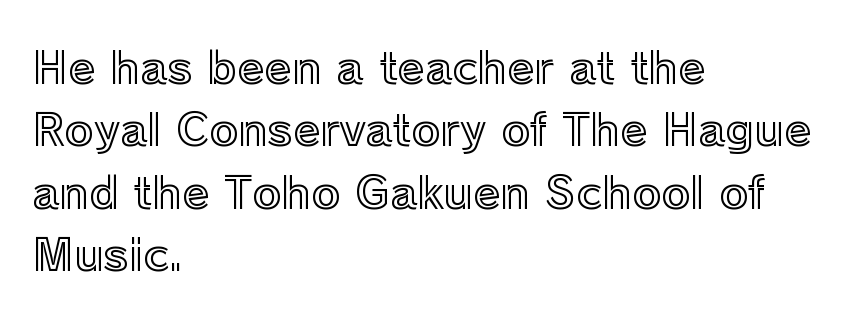
The image shows 44 px text type, upright; set left-aligned, normal line spacing (1.42x), normal letter spacing, not underlined; a medium x-height.
